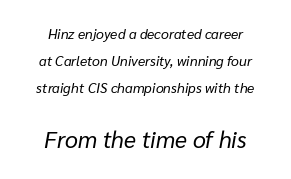
Short note: letters normally spaced. In CSS terms this would be text-align: center. Compared with a typical body face, this is equally light or lighter still. One glance says open: line gaps are wider than usual. A student would notice the bottom passage is typeset larger than what precedes it. The words here are not underlined.
